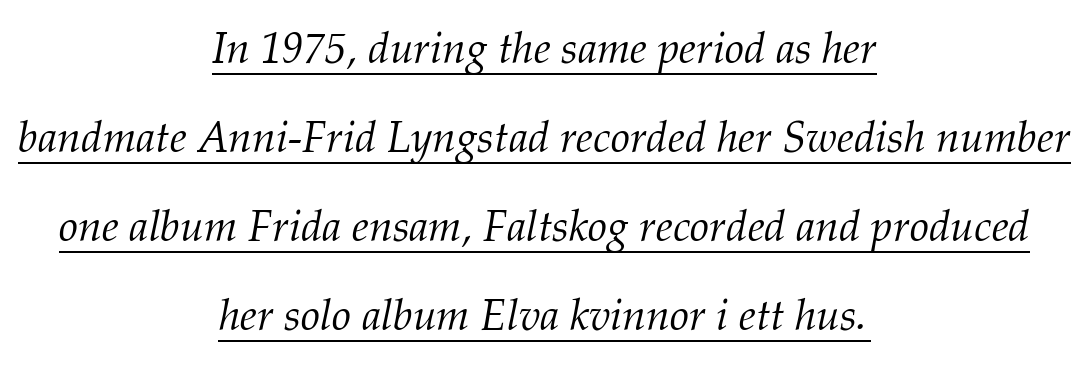
{"serif": "yes", "italic": "yes", "lean": "right", "slant_degrees": 12, "bold": "no", "weight": "light", "width": "normal", "stroke_contrast": "medium", "x_height": "medium", "monospaced": "no", "underline": "yes", "align": "center", "line_spacing": "loose", "line_spacing_ratio": 2.07, "letter_spacing": "normal", "letter_spacing_em": 0.0, "glyph_px": 43}
